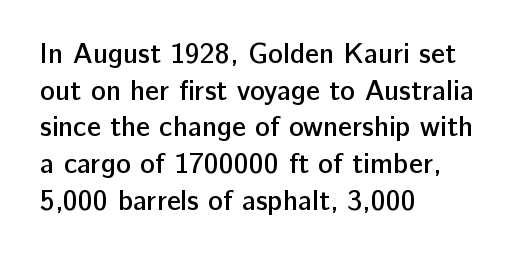
Q: Is the text bold? A: Semi-bold.
Q: Is the text italic (slanted)? A: No, it is upright.
Q: Is the typeface a serif or a sans-serif typeface? A: Sans-serif.
Q: Is the text underlined? A: No.
Q: How is the paragraph aligned? A: Left-aligned.
Q: Is the spacing between letters normal or unusually wide? A: Normal.
Q: Is the spacing between lines tight, normal or loose? A: Normal.
Q: Width (condensed, normal, or wide)? A: Normal.
Q: Stroke contrast? A: Low.
Q: x-height? A: Medium.
Q: Monospaced? A: No.
